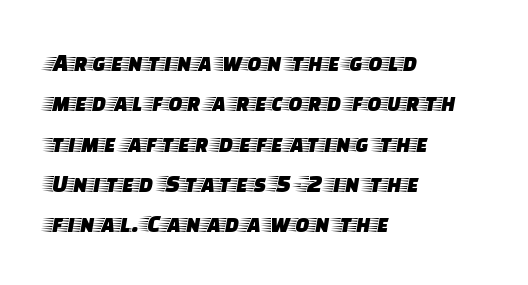
Q: Is the text italic (slanted)? A: Yes.
Q: Is the text underlined? A: No.
Q: How is the paragraph aligned? A: Left-aligned.
Q: Is the spacing between letters normal or unusually wide? A: Normal.
Q: Is the spacing between lines tight, normal or loose? A: Normal.
